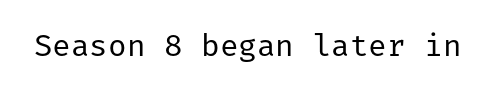
The image shows 31 px regular-weight sans-serif type, upright; set normal letter spacing, not underlined; low stroke contrast and a medium x-height.
